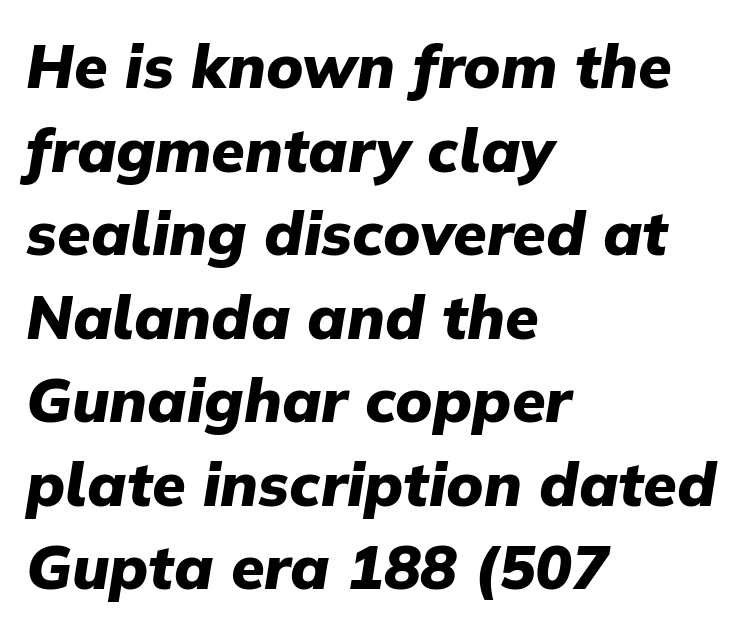
The image shows 61 px heavy type, italic (leaning right); set left-aligned, normal line spacing (1.37x), normal letter spacing, not underlined; low stroke contrast and a medium x-height.
